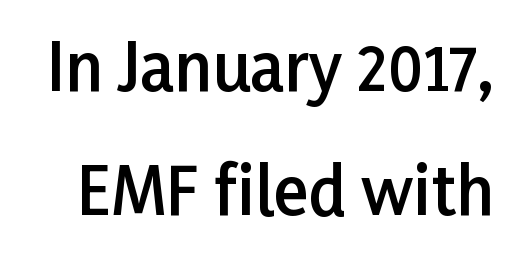
The image shows 65 px semibold sans-serif type, upright; set loose line spacing (1.91x), normal letter spacing, not underlined; low stroke contrast and a medium x-height.
